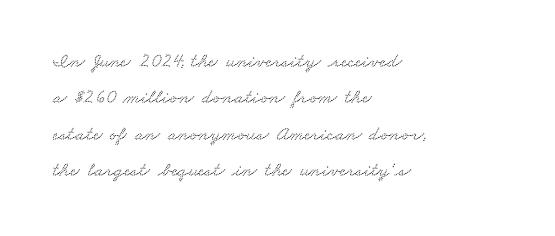
Q: Is the text underlined? A: No.
Q: How is the paragraph aligned? A: Left-aligned.
Q: Is the spacing between letters normal or unusually wide? A: Normal.
